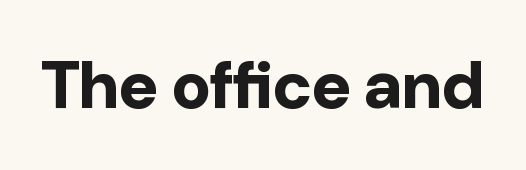
Q: Is the text bold? A: Yes.
Q: Is the text italic (slanted)? A: No, it is upright.
Q: Is the typeface a serif or a sans-serif typeface? A: Sans-serif.
Q: Is the text underlined? A: No.
Q: Is the spacing between letters normal or unusually wide? A: Normal.
Q: Width (condensed, normal, or wide)? A: Normal.
Q: Stroke contrast? A: Low.
Q: x-height? A: Medium.
Q: Monospaced? A: No.
